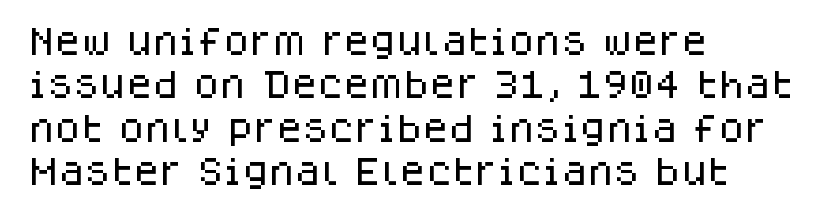
Q: Is the text italic (slanted)? A: No, it is upright.
Q: Is the typeface a serif or a sans-serif typeface? A: Sans-serif.
Q: Is the text underlined? A: No.
Q: How is the paragraph aligned? A: Left-aligned.
Q: Is the spacing between letters normal or unusually wide? A: Normal.
Q: Is the spacing between lines tight, normal or loose? A: Normal.
Q: Width (condensed, normal, or wide)? A: Normal.
Q: Stroke contrast? A: Low.
Q: x-height? A: Large.
Q: Monospaced? A: No.
